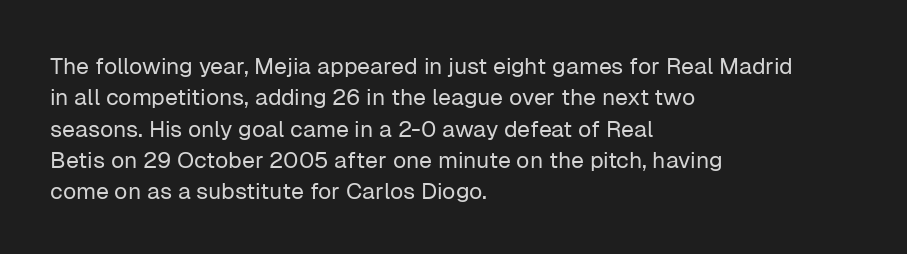
The image shows 23 px text type, upright; set left-aligned, normal line spacing (1.36x), normal letter spacing, not underlined.
